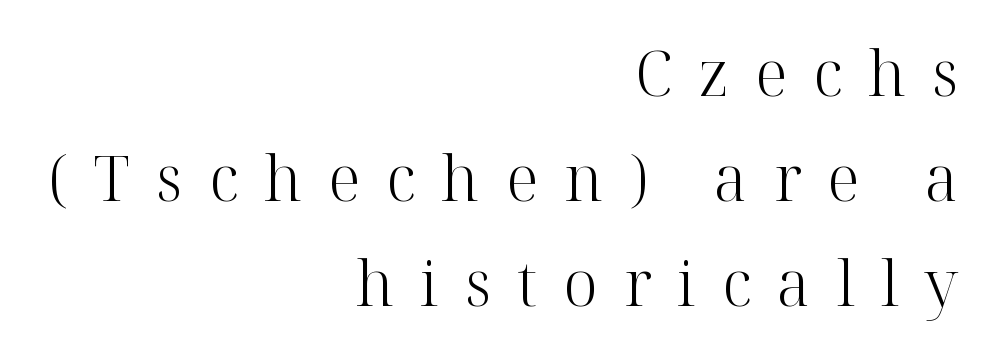
The image shows 62 px light serif type, upright; set right-aligned, normal line spacing (1.69x), unusually wide letter spacing (+0.42 em), not underlined; high stroke contrast and a medium x-height.
